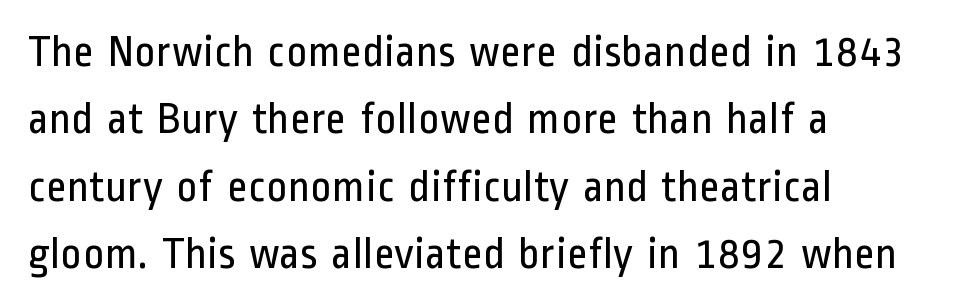
This rendering features lettering with no underline. No feet cap the strokes, marking this as sans-serif type. The rendering anchors every line to the left-hand side. Do the characters align in a grid? No, the font is proportional. Italic: no, the glyphs are upright roman.
